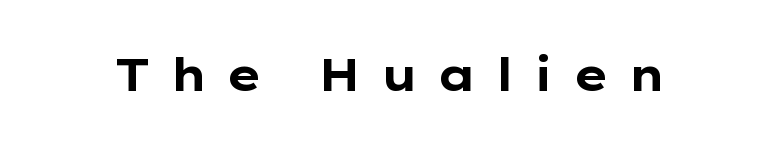
The image shows 46 px bold, wide sans-serif type, upright; set unusually wide letter spacing (+0.39 em), not underlined; low stroke contrast and a medium x-height.
